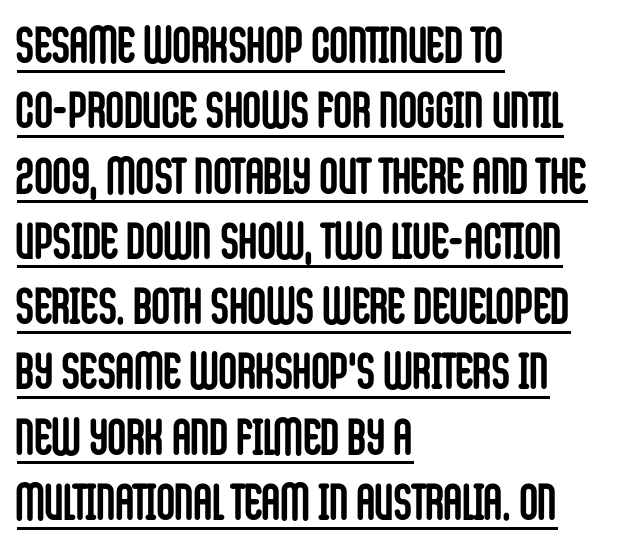
The image shows 51 px semibold, condensed sans-serif type, upright; set left-aligned, normal line spacing (1.28x), normal letter spacing, underlined; low stroke contrast and a large x-height.
